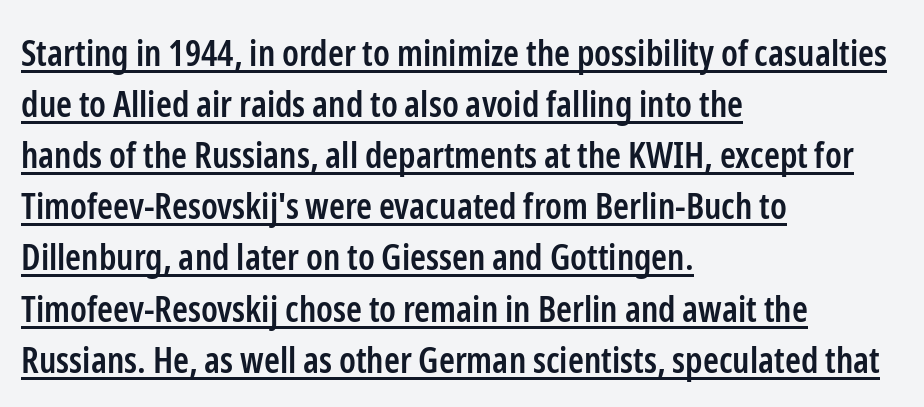
{"serif": "no", "italic": "no", "bold": "semi", "weight": "semibold", "width": "condensed", "stroke_contrast": "low", "x_height": "medium", "monospaced": "no", "underline": "yes", "align": "left", "line_spacing": "normal", "line_spacing_ratio": 1.42, "letter_spacing": "normal", "letter_spacing_em": 0.0, "glyph_px": 36}
